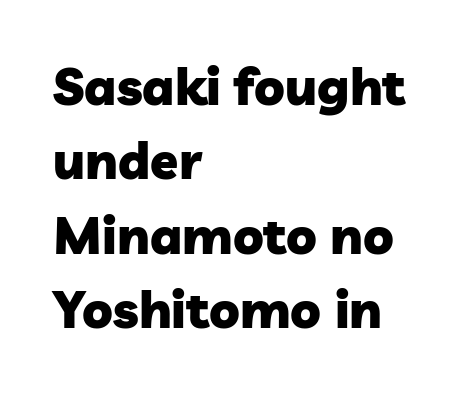
Q: Is the text bold? A: Yes.
Q: Is the typeface a serif or a sans-serif typeface? A: Sans-serif.
Q: Is the text underlined? A: No.
Q: How is the paragraph aligned? A: Left-aligned.
Q: Is the spacing between letters normal or unusually wide? A: Normal.
Q: Is the spacing between lines tight, normal or loose? A: Normal.
Q: Width (condensed, normal, or wide)? A: Normal.
Q: Stroke contrast? A: Low.
Q: x-height? A: Medium.
Q: Monospaced? A: No.
